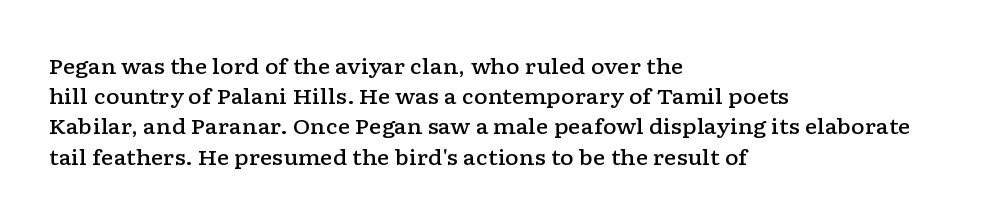
Vertical spacing — default. These lines stack with their left ends in a neat column. A typesetter would mark this as roman, not italic. Only glyphs here, with clear space below each row. What stands out about the letter spacing? Nothing — it is the standard amount.
